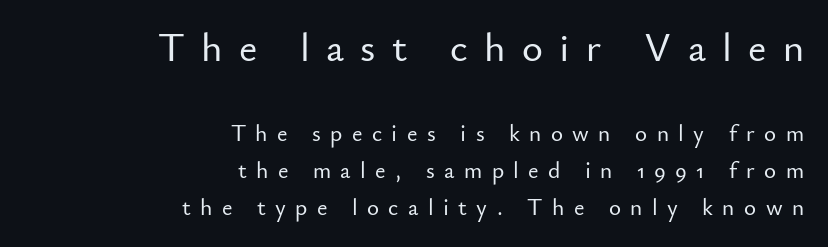
The image shows 40 px sans-serif type, upright; set right-aligned, normal line spacing (1.61x), unusually wide letter spacing (+0.41 em), not underlined; the first (top) block is 1.74x larger; low stroke contrast and a small x-height.
